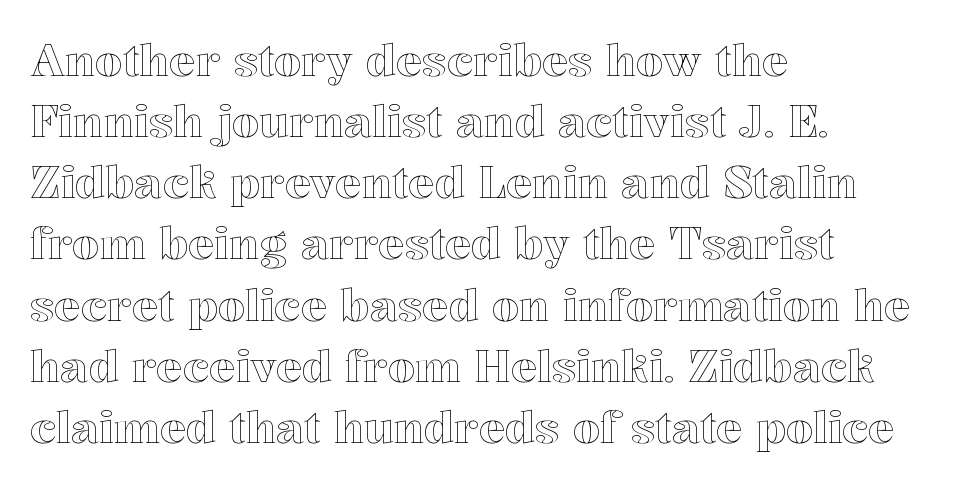
The image shows 44 px text type, upright; set left-aligned, normal line spacing (1.39x), normal letter spacing, not underlined; a medium x-height.
